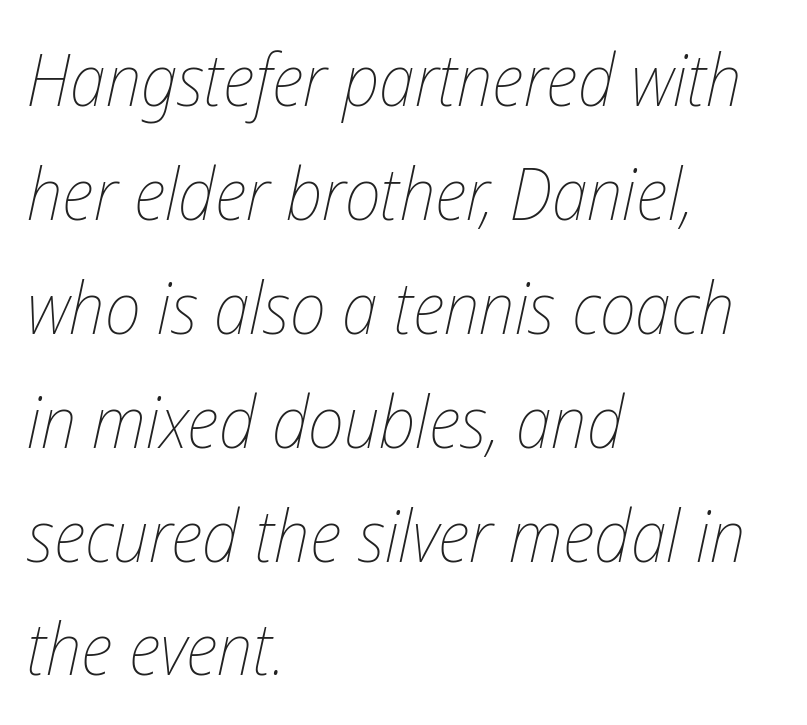
{"italic": "yes", "lean": "right", "slant_degrees": 12, "bold": "no", "weight": "thin", "width": "condensed", "stroke_contrast": "low", "x_height": "medium", "monospaced": "no", "underline": "no", "align": "left", "line_spacing": "normal", "line_spacing_ratio": 1.56, "letter_spacing": "normal", "letter_spacing_em": 0.0, "glyph_px": 73}
